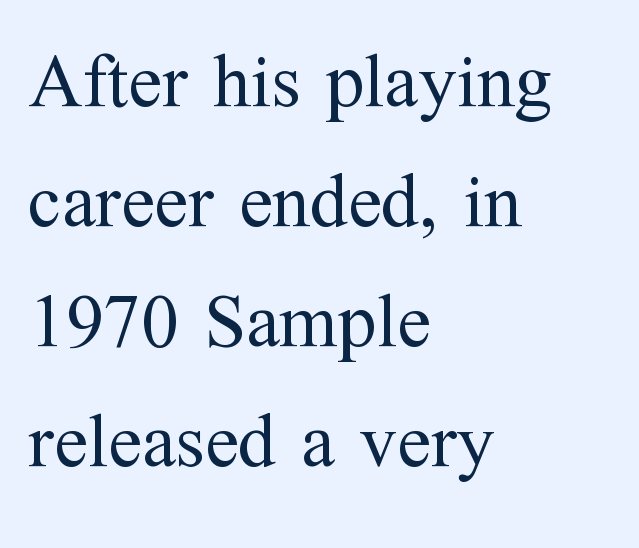
Q: Is the text bold? A: No.
Q: Is the text italic (slanted)? A: No, it is upright.
Q: Is the typeface a serif or a sans-serif typeface? A: Serif.
Q: Is the text underlined? A: No.
Q: How is the paragraph aligned? A: Left-aligned.
Q: Is the spacing between letters normal or unusually wide? A: Normal.
Q: Is the spacing between lines tight, normal or loose? A: Normal.
Q: Width (condensed, normal, or wide)? A: Normal.
Q: Stroke contrast? A: Medium.
Q: x-height? A: Medium.
Q: Monospaced? A: No.
